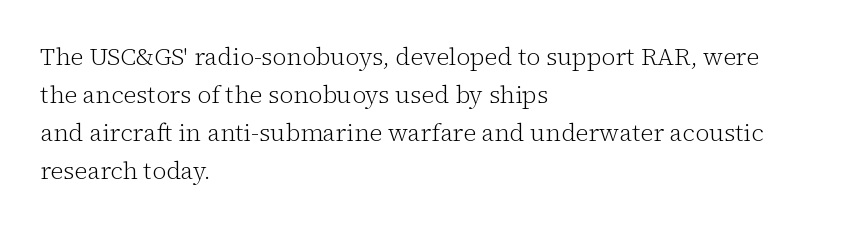
The image shows 24 px text type, upright; set left-aligned, normal line spacing (1.59x), normal letter spacing, not underlined.
